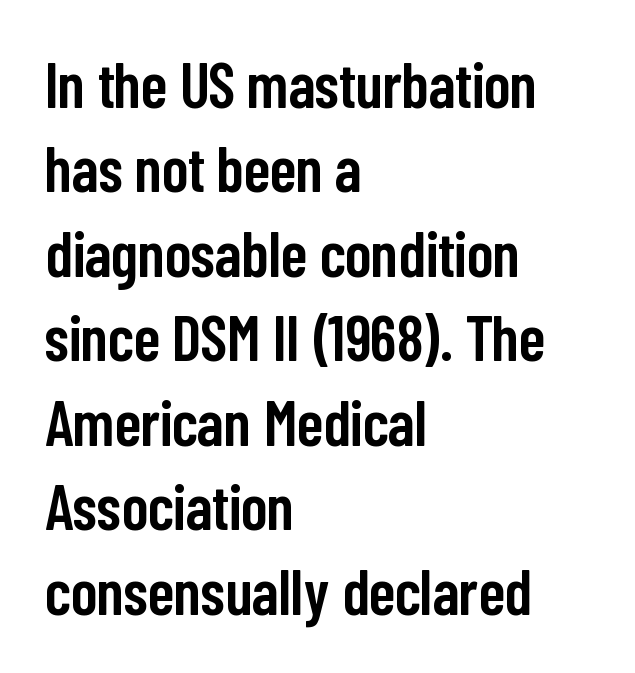
Q: Is the text bold? A: Semi-bold.
Q: Is the text italic (slanted)? A: No, it is upright.
Q: Is the typeface a serif or a sans-serif typeface? A: Sans-serif.
Q: Is the text underlined? A: No.
Q: How is the paragraph aligned? A: Left-aligned.
Q: Is the spacing between letters normal or unusually wide? A: Normal.
Q: Is the spacing between lines tight, normal or loose? A: Normal.
Q: Width (condensed, normal, or wide)? A: Condensed.
Q: Stroke contrast? A: Low.
Q: x-height? A: Medium.
Q: Monospaced? A: No.
